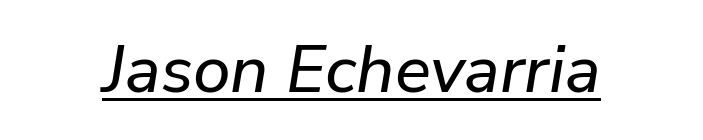
Slant detected: the letters are inclined. The face used here is proportionally spaced, like ordinary book or web type. How are the letters spaced? Ordinarily, with no added tracking. This sample carries an underscore along the baseline area.
